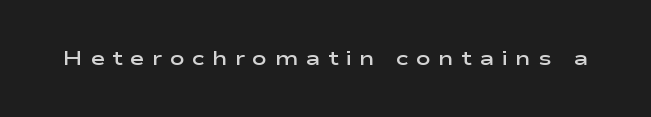
The image shows 20 px text type, upright; set unusually wide letter spacing (+0.36 em), not underlined.
